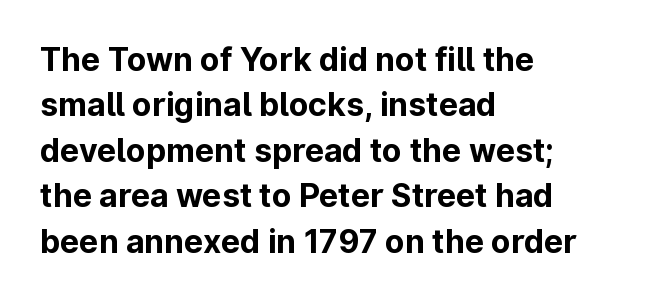
{"serif": "no", "italic": "no", "bold": "yes", "weight": "bold", "width": "normal", "stroke_contrast": "low", "x_height": "medium", "monospaced": "no", "underline": "no", "align": "left", "line_spacing": "normal", "line_spacing_ratio": 1.42, "letter_spacing": "normal", "letter_spacing_em": 0.0, "glyph_px": 32}
